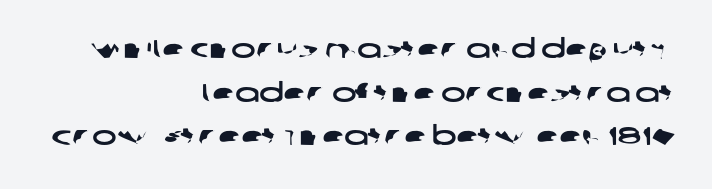
You could call the tracking neutral — neither tight nor loose. Has an underline been added? It has not. Notice how the passage keeps a crisp vertical edge on the right only. The passage shown stacks its lines at a standard gap.
